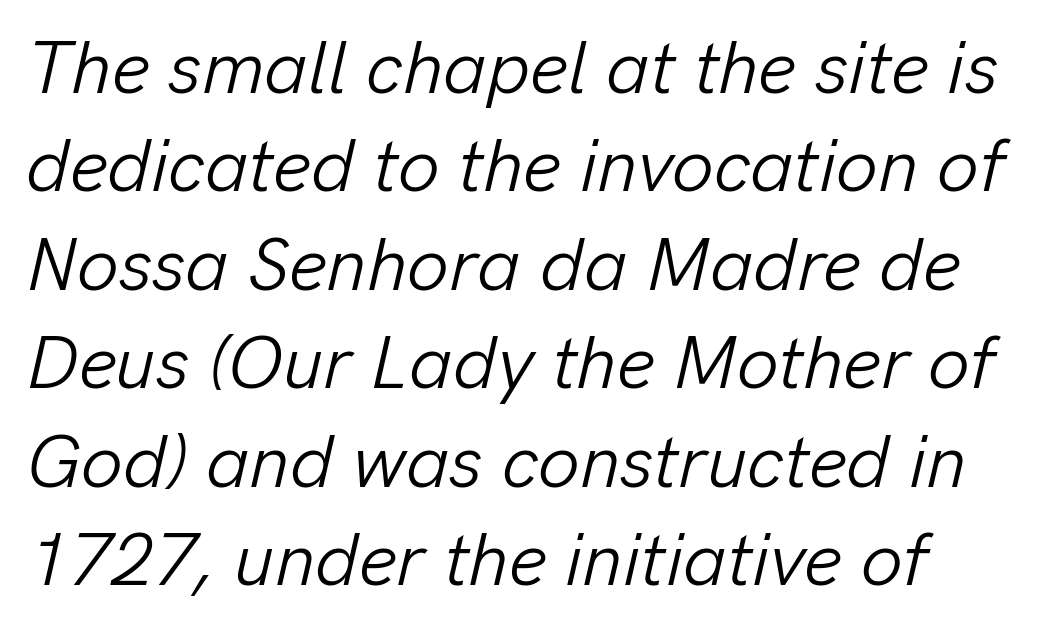
{"italic": "yes", "lean": "right", "slant_degrees": 13, "bold": "no", "weight": "light", "width": "normal", "stroke_contrast": "low", "x_height": "medium", "monospaced": "no", "underline": "no", "line_spacing": "normal", "line_spacing_ratio": 1.33, "letter_spacing": "normal", "letter_spacing_em": 0.0, "glyph_px": 74}
